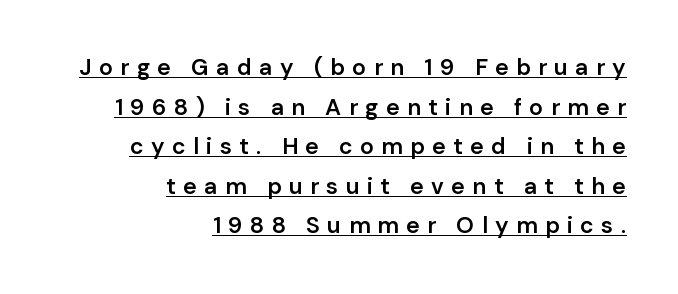
The image shows 23 px text type, upright; set right-aligned, line spacing 1.72x, unusually wide letter spacing (+0.32 em), underlined.
